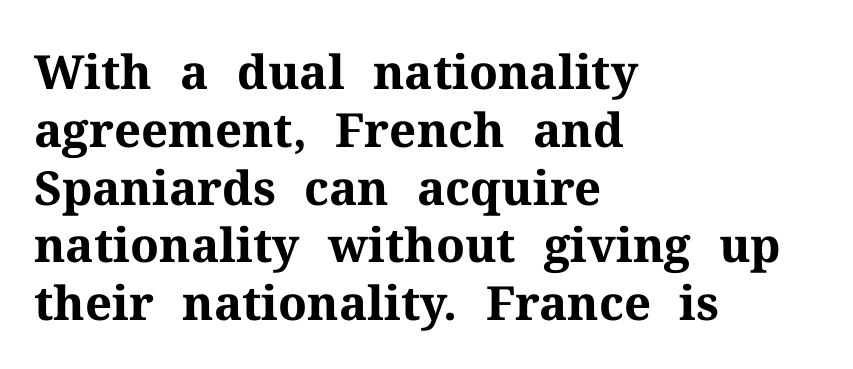
Does extra space separate the letters? No, they use regular spacing. The passage shown is typeset with a serif family. Spacing verdict: proportional, widths tailored to each character. Quick note: not italic, upright.
